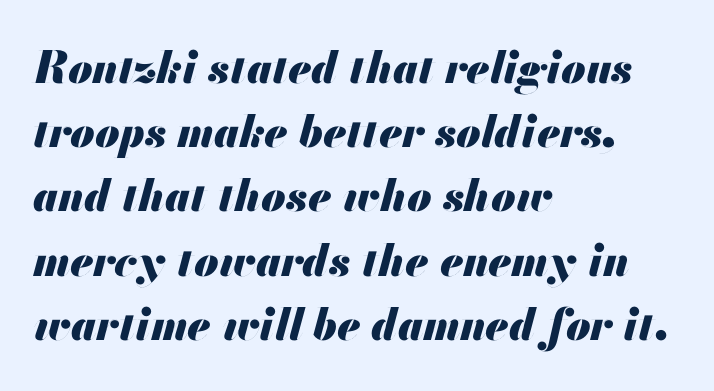
The image shows 44 px heavy type, italic (leaning right); set left-aligned, normal line spacing (1.46x), normal letter spacing, not underlined; medium stroke contrast and a small x-height.
